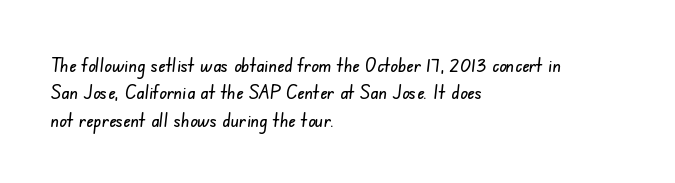
Q: Is the text underlined? A: No.
Q: How is the paragraph aligned? A: Left-aligned.
Q: Is the spacing between letters normal or unusually wide? A: Normal.
Q: Is the spacing between lines tight, normal or loose? A: Normal.
